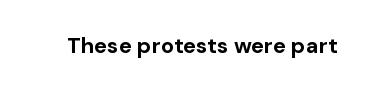
Q: Is the text bold? A: Yes.
Q: Is the text italic (slanted)? A: No, it is upright.
Q: Is the text underlined? A: No.
Q: Is the spacing between letters normal or unusually wide? A: Normal.
